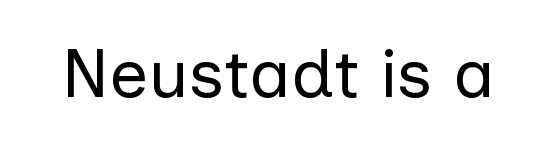
The image shows 69 px regular-weight sans-serif type, upright; set normal letter spacing, not underlined; low stroke contrast and a medium x-height.
